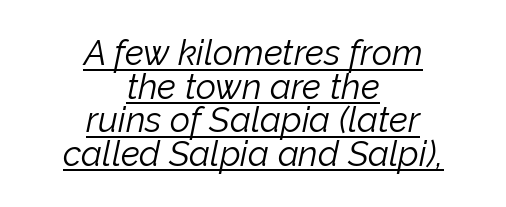
Q: Is the text bold? A: No.
Q: Is the text italic (slanted)? A: Yes, it leans right by about 12 degrees.
Q: Is the text underlined? A: Yes.
Q: How is the paragraph aligned? A: Centered.
Q: Is the spacing between letters normal or unusually wide? A: Normal.
Q: Is the spacing between lines tight, normal or loose? A: Tight.
Q: Width (condensed, normal, or wide)? A: Normal.
Q: Stroke contrast? A: Low.
Q: x-height? A: Medium.
Q: Monospaced? A: No.
